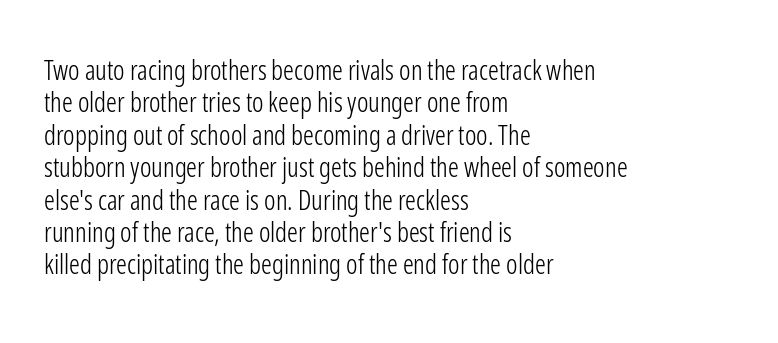
The image shows 27 px text type, upright; set left-aligned, line spacing 1.2x, normal letter spacing, not underlined.
